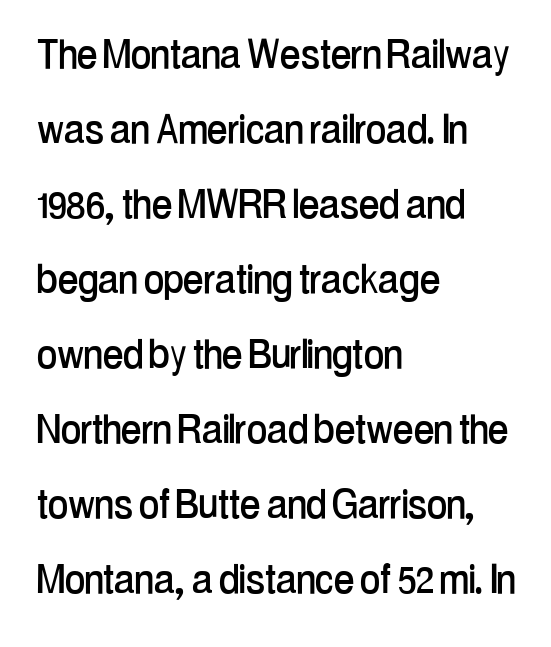
{"serif": "no", "italic": "no", "width": "condensed", "stroke_contrast": "low", "x_height": "medium", "monospaced": "no", "underline": "no", "align": "left", "line_spacing": "normal", "line_spacing_ratio": 1.53, "letter_spacing": "normal", "letter_spacing_em": 0.0, "glyph_px": 49}
